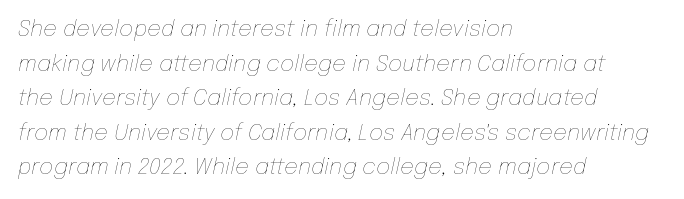
Tall strokes in this sample are angled rather than plumb. The leading is moderate, giving the passage an even texture. Letters rest on an invisible, unmarked baseline. Line starts are locked; line ends wander.
